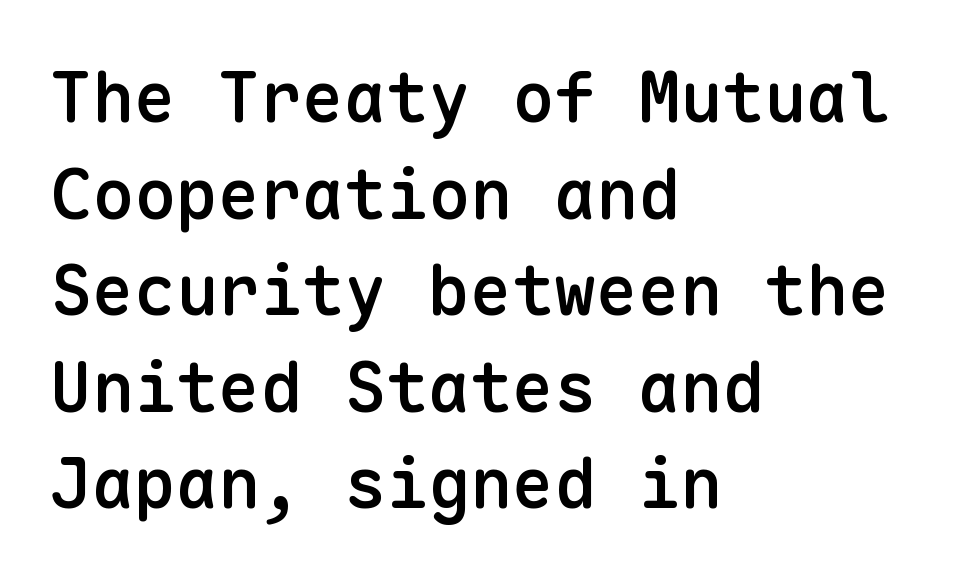
{"serif": "no", "italic": "no", "bold": "semi", "weight": "semibold", "width": "normal", "stroke_contrast": "low", "x_height": "medium", "monospaced": "yes", "underline": "no", "align": "left", "line_spacing": "normal", "line_spacing_ratio": 1.38, "letter_spacing": "normal", "letter_spacing_em": 0.0, "glyph_px": 70}
